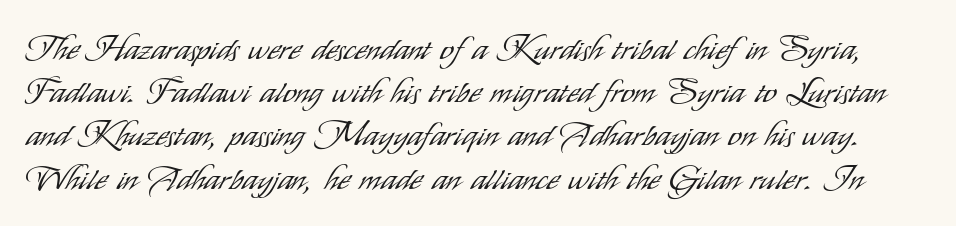
Q: Is the text bold? A: No.
Q: Is the text italic (slanted)? A: Yes.
Q: Is the typeface a serif or a sans-serif typeface? A: Sans-serif.
Q: Is the text underlined? A: No.
Q: Is the spacing between letters normal or unusually wide? A: Normal.
Q: Is the spacing between lines tight, normal or loose? A: Normal.
Q: Width (condensed, normal, or wide)? A: Condensed.
Q: Stroke contrast? A: Low.
Q: x-height? A: Small.
Q: Monospaced? A: No.
